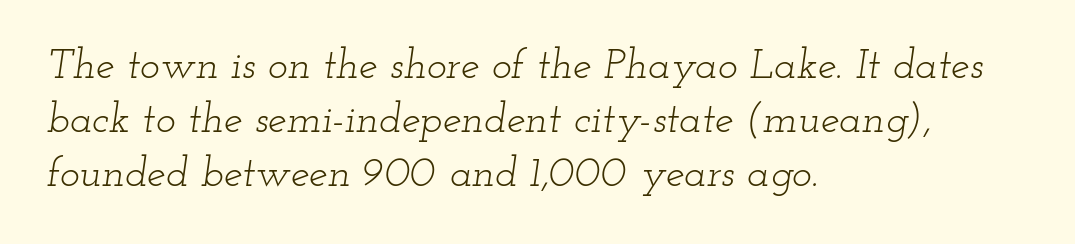
The image shows 42 px light, wide serif type, italic (leaning right); set left-aligned, normal line spacing (1.29x), normal letter spacing, not underlined; low stroke contrast and a small x-height.
